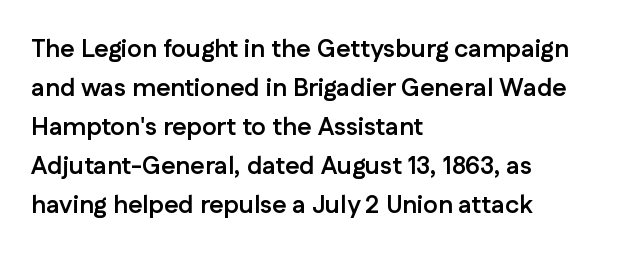
{"italic": "no", "bold": "yes", "underline": "no", "align": "left", "line_spacing": "normal", "line_spacing_ratio": 1.56, "letter_spacing": "normal", "letter_spacing_em": 0.0, "glyph_px": 25}
